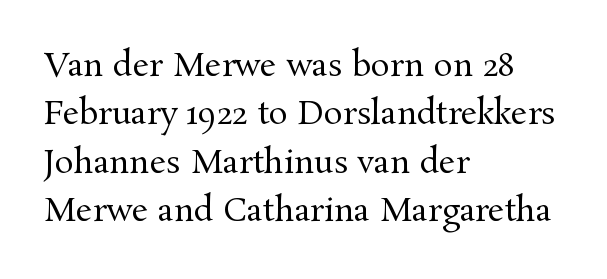
Q: Is the text bold? A: No.
Q: Is the text italic (slanted)? A: No, it is upright.
Q: Is the typeface a serif or a sans-serif typeface? A: Serif.
Q: Is the text underlined? A: No.
Q: How is the paragraph aligned? A: Left-aligned.
Q: Is the spacing between letters normal or unusually wide? A: Normal.
Q: Is the spacing between lines tight, normal or loose? A: Normal.
Q: Width (condensed, normal, or wide)? A: Normal.
Q: Stroke contrast? A: Medium.
Q: x-height? A: Medium.
Q: Monospaced? A: No.
